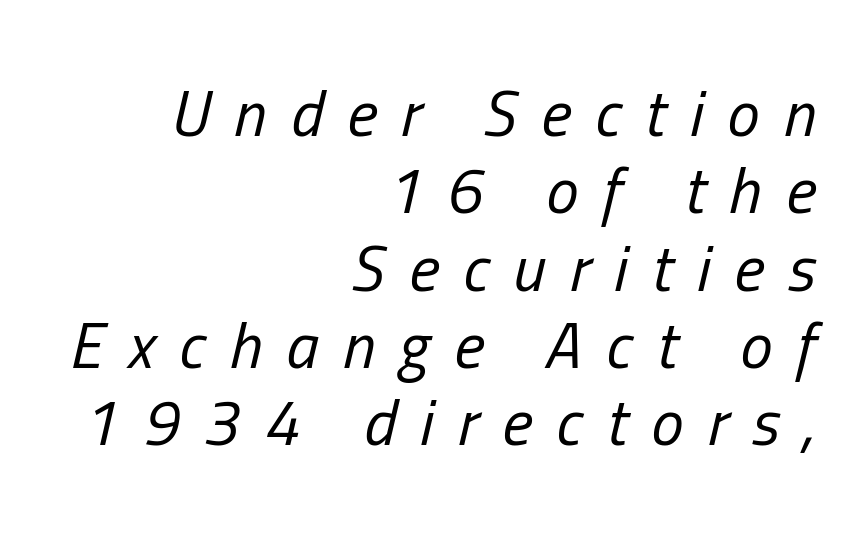
{"italic": "yes", "lean": "right", "slant_degrees": 13, "bold": "no", "weight": "regular", "width": "condensed", "stroke_contrast": "low", "x_height": "medium", "monospaced": "no", "underline": "no", "align": "right", "line_spacing_ratio": 1.19, "letter_spacing": "wide", "letter_spacing_em": 0.37, "glyph_px": 65}
